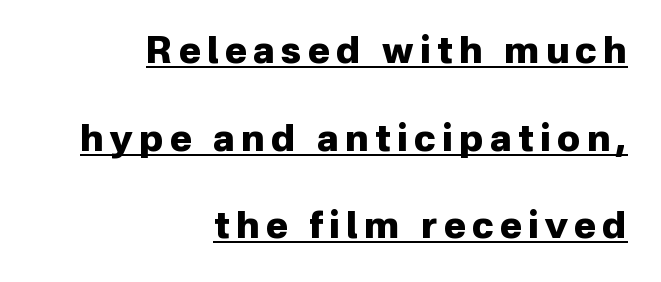
{"serif": "no", "italic": "no", "bold": "yes", "weight": "heavy", "width": "normal", "stroke_contrast": "low", "x_height": "medium", "monospaced": "no", "underline": "yes", "align": "right", "line_spacing": "loose", "line_spacing_ratio": 2.37, "glyph_px": 37}
